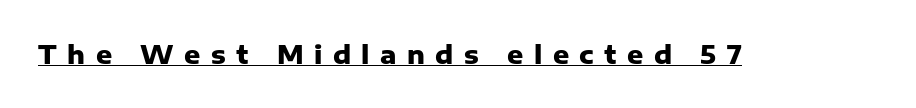
How heavy is the stroke? Heavy — this is a bold. Quick note: not italic, upright. Has an underline been added? It has. Students, note that the glyphs here are deliberately spaced far apart.
